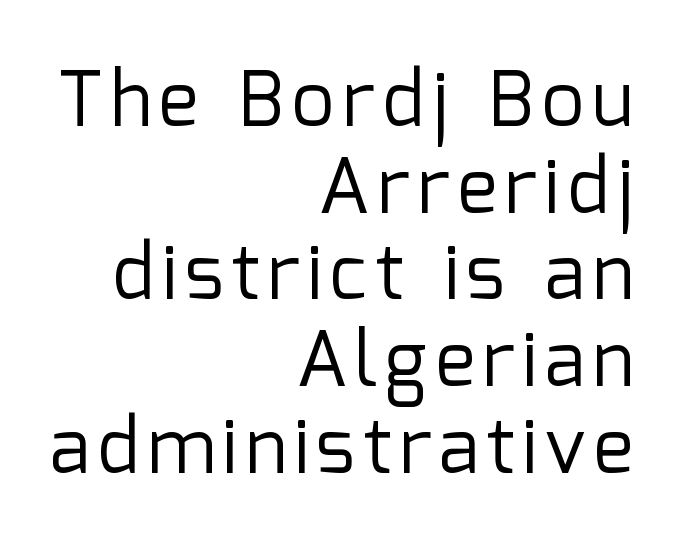
Q: Is the text bold? A: No.
Q: Is the text italic (slanted)? A: No, it is upright.
Q: Is the typeface a serif or a sans-serif typeface? A: Sans-serif.
Q: Is the text underlined? A: No.
Q: How is the paragraph aligned? A: Right-aligned.
Q: Is the spacing between lines tight, normal or loose? A: Tight.
Q: Width (condensed, normal, or wide)? A: Normal.
Q: Stroke contrast? A: Low.
Q: x-height? A: Medium.
Q: Monospaced? A: No.
